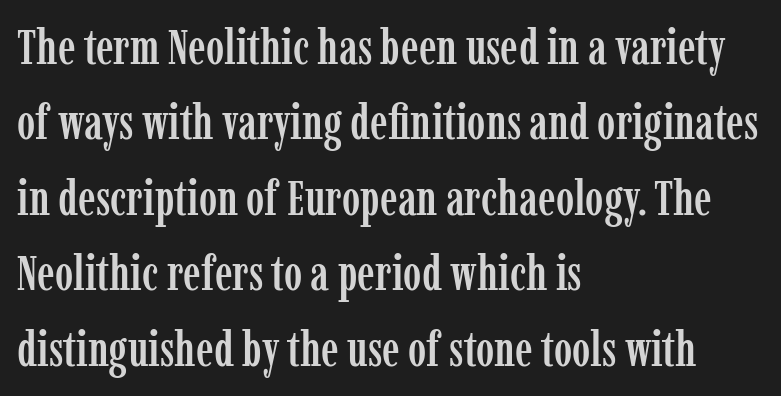
Q: Is the text italic (slanted)? A: No, it is upright.
Q: Is the typeface a serif or a sans-serif typeface? A: Serif.
Q: Is the text underlined? A: No.
Q: How is the paragraph aligned? A: Left-aligned.
Q: Is the spacing between letters normal or unusually wide? A: Normal.
Q: Is the spacing between lines tight, normal or loose? A: Normal.
Q: Width (condensed, normal, or wide)? A: Condensed.
Q: Stroke contrast? A: Low.
Q: x-height? A: Medium.
Q: Monospaced? A: No.
